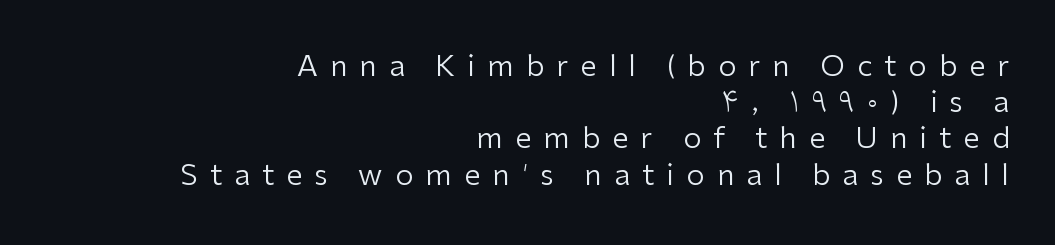
The image shows 29 px regular-weight sans-serif type, upright; set right-aligned, normal line spacing (1.25x), unusually wide letter spacing (+0.42 em), not underlined; low stroke contrast and a medium x-height.
